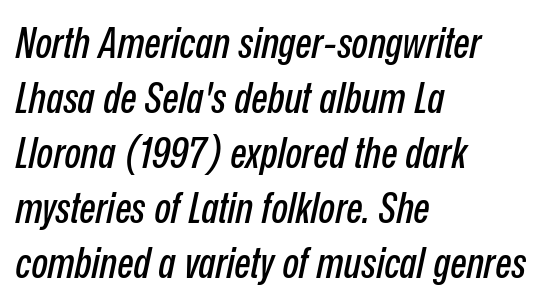
Q: Is the text italic (slanted)? A: Yes, it leans right by about 12 degrees.
Q: Is the text underlined? A: No.
Q: How is the paragraph aligned? A: Left-aligned.
Q: Is the spacing between letters normal or unusually wide? A: Normal.
Q: Is the spacing between lines tight, normal or loose? A: Normal.
Q: Width (condensed, normal, or wide)? A: Condensed.
Q: Stroke contrast? A: Low.
Q: x-height? A: Medium.
Q: Monospaced? A: No.
